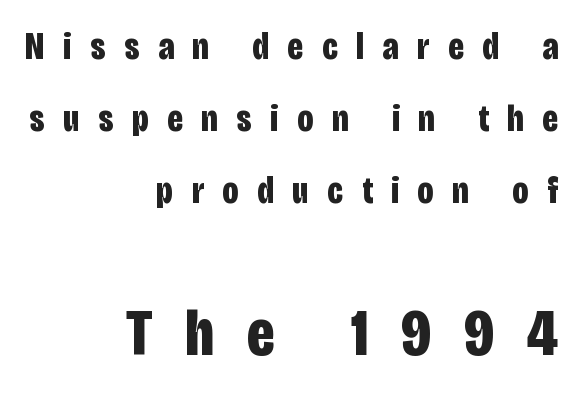
Larger block? The one below; the one above is distinctly smaller. These lines stack with their right ends in a neat column. Beneath every word, the page is bare. The letters carry no serifs — their stems end cleanly without finishing strokes. There is plenty of visible air inserted between adjacent glyphs. Pretty heavy lettering here — definitely bold.
